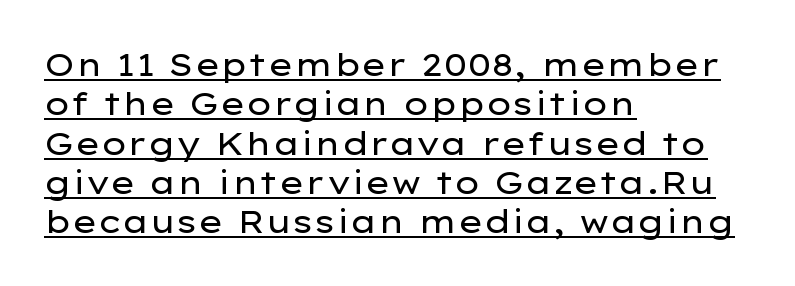
The image shows 32 px regular-weight, wide sans-serif type, upright; set left-aligned, line spacing 1.23x, normal letter spacing, underlined; low stroke contrast and a medium x-height.
